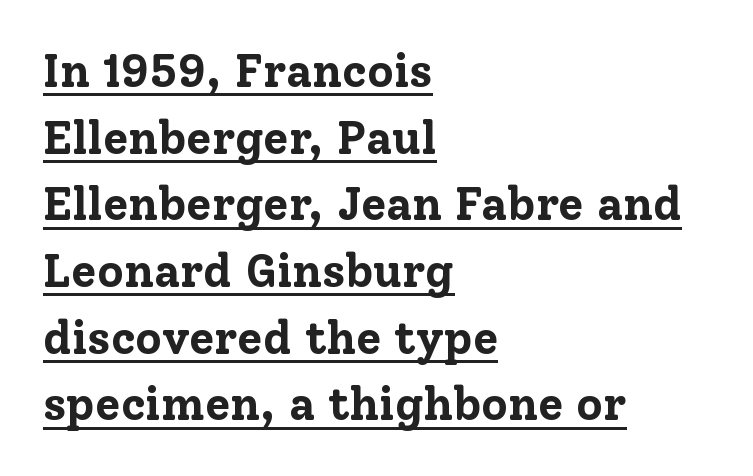
Q: Is the text bold? A: Yes.
Q: Is the text italic (slanted)? A: No, it is upright.
Q: Is the typeface a serif or a sans-serif typeface? A: Serif.
Q: Is the text underlined? A: Yes.
Q: How is the paragraph aligned? A: Left-aligned.
Q: Is the spacing between letters normal or unusually wide? A: Normal.
Q: Is the spacing between lines tight, normal or loose? A: Normal.
Q: Width (condensed, normal, or wide)? A: Normal.
Q: Stroke contrast? A: Low.
Q: x-height? A: Medium.
Q: Monospaced? A: No.
